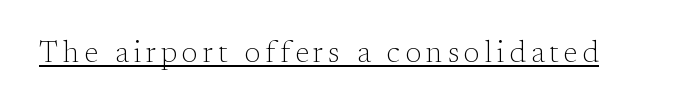
A typesetter would call this proportional, since set widths differ per character. Yep, those are serifs on the letters. Does the lettering tilt? It doesn't — this is upright. The rendering uses the underline text-decoration.
